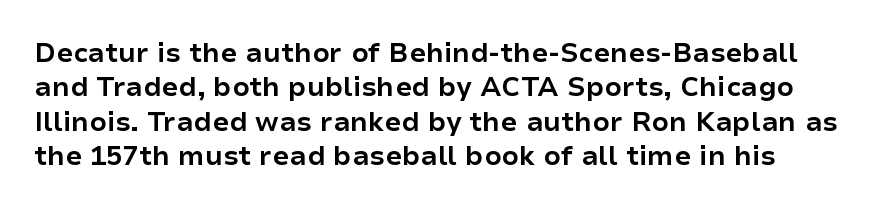
{"italic": "no", "bold": "yes", "underline": "no", "line_spacing": "normal", "line_spacing_ratio": 1.27, "letter_spacing": "normal", "letter_spacing_em": 0.0, "glyph_px": 27}
